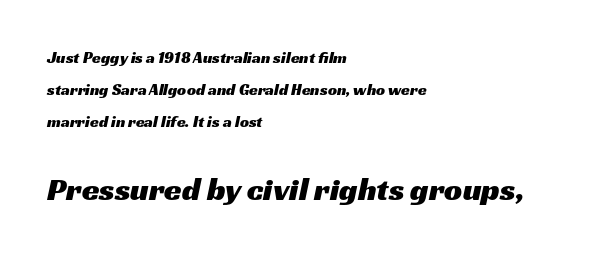
Q: Is the typeface a serif or a sans-serif typeface? A: Sans-serif.
Q: Is the text underlined? A: No.
Q: How is the paragraph aligned? A: Left-aligned.
Q: Is the spacing between letters normal or unusually wide? A: Normal.
Q: Is the spacing between lines tight, normal or loose? A: Loose.
Q: Which block of text is set in a larger size, the first (top) or the second (bottom)? A: The second (bottom) one.
Q: Width (condensed, normal, or wide)? A: Wide.
Q: Stroke contrast? A: Medium.
Q: x-height? A: Medium.
Q: Monospaced? A: No.
